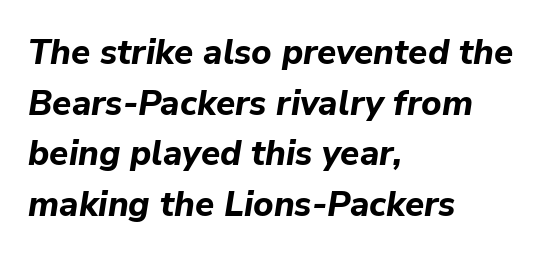
Q: Is the text bold? A: Yes.
Q: Is the text italic (slanted)? A: Yes, it leans right by about 9 degrees.
Q: Is the text underlined? A: No.
Q: How is the paragraph aligned? A: Left-aligned.
Q: Is the spacing between letters normal or unusually wide? A: Normal.
Q: Is the spacing between lines tight, normal or loose? A: Normal.
Q: Width (condensed, normal, or wide)? A: Normal.
Q: Stroke contrast? A: Low.
Q: x-height? A: Medium.
Q: Monospaced? A: No.
